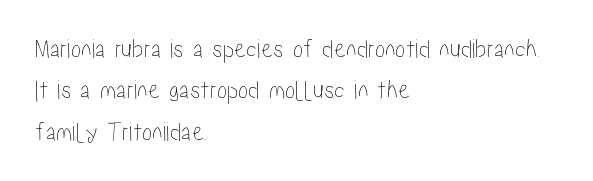
Successive baselines arrive at the customary interval. Short and long lines alike share a common starting point at left. Italic: no, the glyphs are upright roman. Short note: letters normally spaced. Quick note: underline off.
